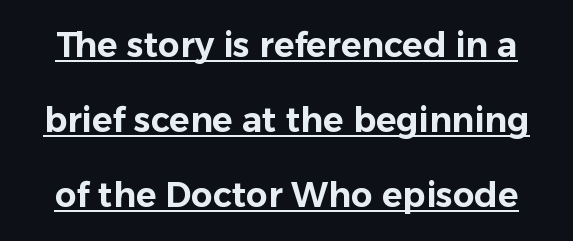
Q: Is the text italic (slanted)? A: No, it is upright.
Q: Is the typeface a serif or a sans-serif typeface? A: Sans-serif.
Q: Is the text underlined? A: Yes.
Q: Is the spacing between letters normal or unusually wide? A: Normal.
Q: Is the spacing between lines tight, normal or loose? A: Loose.
Q: Width (condensed, normal, or wide)? A: Normal.
Q: Stroke contrast? A: Low.
Q: x-height? A: Medium.
Q: Monospaced? A: No.
